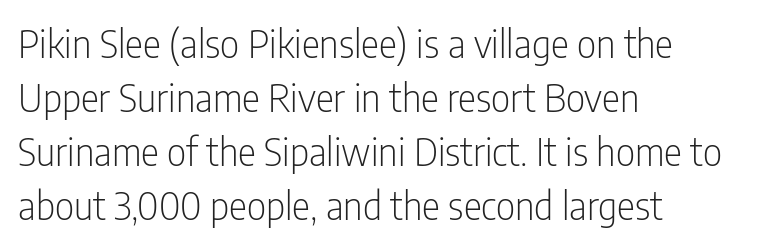
The image shows 38 px light, condensed sans-serif type, upright; set left-aligned, normal line spacing (1.42x), normal letter spacing, not underlined; low stroke contrast and a medium x-height.
